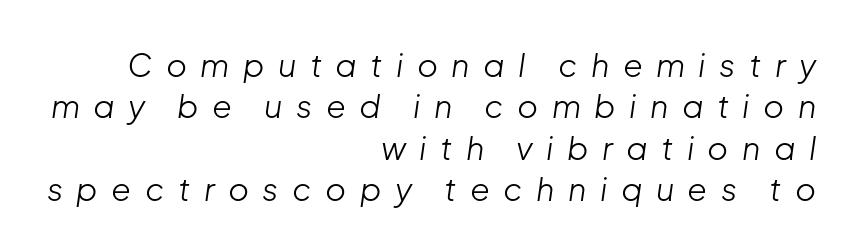
The image shows 32 px light type, italic (leaning right); set right-aligned, normal line spacing (1.29x), unusually wide letter spacing (+0.42 em), not underlined; low stroke contrast and a medium x-height.
